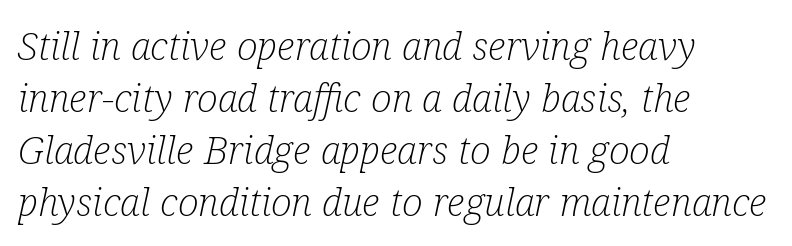
The image shows 39 px light, condensed serif type, italic (leaning right); set left-aligned, normal line spacing (1.33x), normal letter spacing, not underlined; low stroke contrast and a medium x-height.
